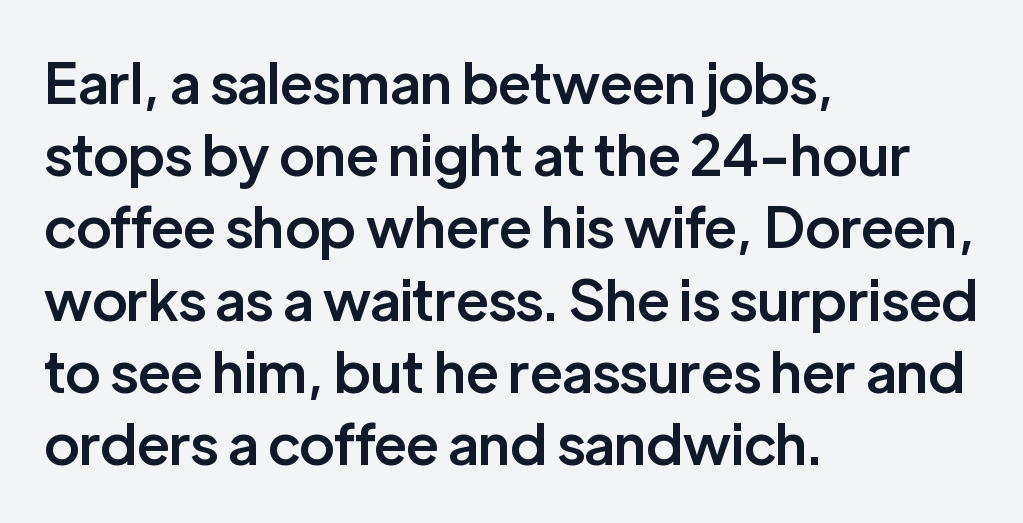
Q: Is the text bold? A: Semi-bold.
Q: Is the text italic (slanted)? A: No, it is upright.
Q: Is the typeface a serif or a sans-serif typeface? A: Sans-serif.
Q: Is the text underlined? A: No.
Q: How is the paragraph aligned? A: Left-aligned.
Q: Is the spacing between letters normal or unusually wide? A: Normal.
Q: Is the spacing between lines tight, normal or loose? A: Normal.
Q: Width (condensed, normal, or wide)? A: Normal.
Q: Stroke contrast? A: Low.
Q: x-height? A: Medium.
Q: Monospaced? A: No.
